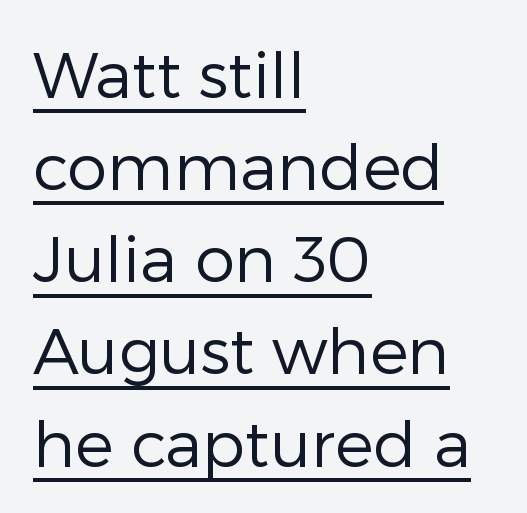
No extra ink here — the face is not bold. Glyph-to-glyph distance matches everyday printed text. Each letter keeps its own natural width here, so spacing adapts to shape. Vertical strokes here are truly vertical. The type family on display is of the sans-serif kind. These lines sit exactly where default settings would place them.
